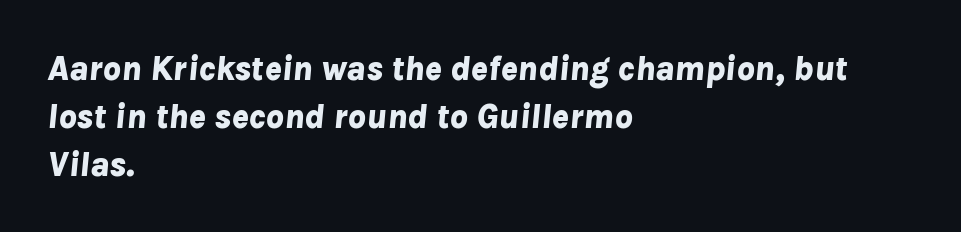
The image shows 35 px bold type, italic (leaning right); set left-aligned, normal line spacing (1.37x), normal letter spacing, not underlined; low stroke contrast and a medium x-height.
